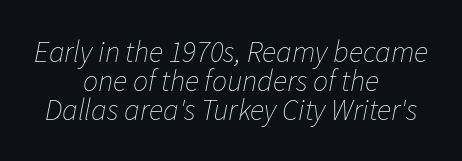
Q: Is the text bold? A: No.
Q: Is the text italic (slanted)? A: Yes, it leans right by about 11 degrees.
Q: Is the text underlined? A: No.
Q: How is the paragraph aligned? A: Centered.
Q: Is the spacing between letters normal or unusually wide? A: Normal.
Q: Is the spacing between lines tight, normal or loose? A: Tight.
Q: Width (condensed, normal, or wide)? A: Normal.
Q: Stroke contrast? A: Low.
Q: x-height? A: Medium.
Q: Monospaced? A: No.
